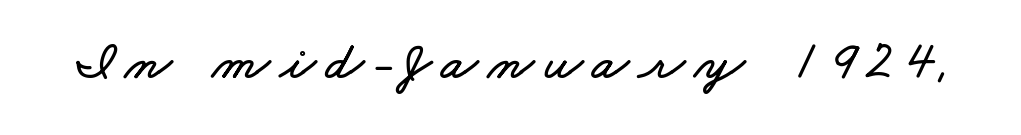
Q: Is the text underlined? A: No.
Q: Width (condensed, normal, or wide)? A: Wide.
Q: Stroke contrast? A: Low.
Q: x-height? A: Small.
Q: Monospaced? A: No.
